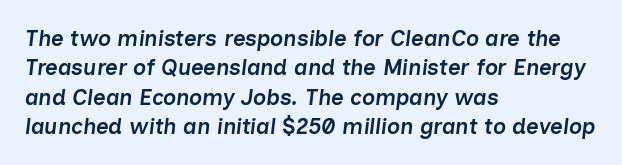
The image shows 22 px text type, italic (leaning right); set left-aligned, normal line spacing (1.33x), normal letter spacing, not underlined.
